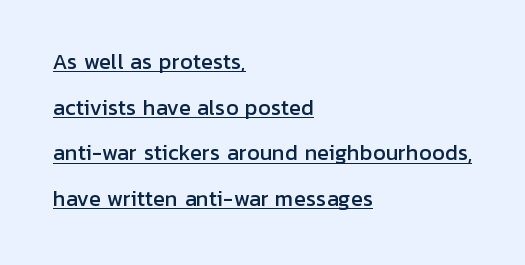
Compared with typical paragraphs, the rows here are farther apart. Look at the tracking — it's just the regular setting, nothing added. Each line starts at the same left margin while the right side varies. Does the lettering tilt? It doesn't — this is upright.
